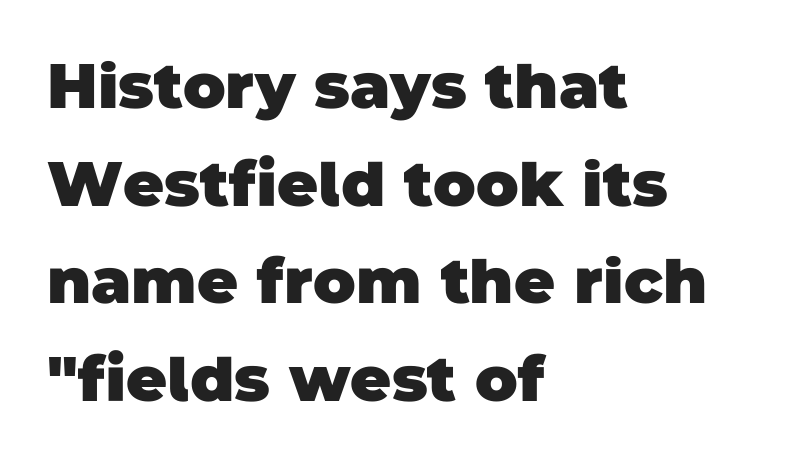
The letters are bold, with thick, heavy strokes. Examine the stroke ends and you'll find no serifs. Compared with a centered layout, this one pins lines to the left instead. The rendering keeps characters at their native spacing. Just letters on the line, the space beneath them empty. Varying glyph widths throughout — classic text-font behaviour.
